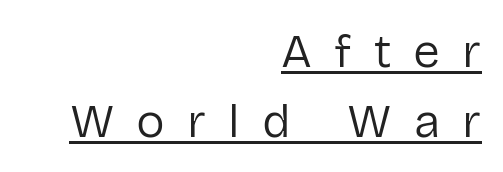
Q: Is the text bold? A: No.
Q: Is the text italic (slanted)? A: No, it is upright.
Q: Is the typeface a serif or a sans-serif typeface? A: Sans-serif.
Q: Is the text underlined? A: Yes.
Q: How is the paragraph aligned? A: Right-aligned.
Q: Is the spacing between letters normal or unusually wide? A: Unusually wide.
Q: Is the spacing between lines tight, normal or loose? A: Normal.
Q: Width (condensed, normal, or wide)? A: Normal.
Q: Stroke contrast? A: Low.
Q: x-height? A: Medium.
Q: Monospaced? A: No.
